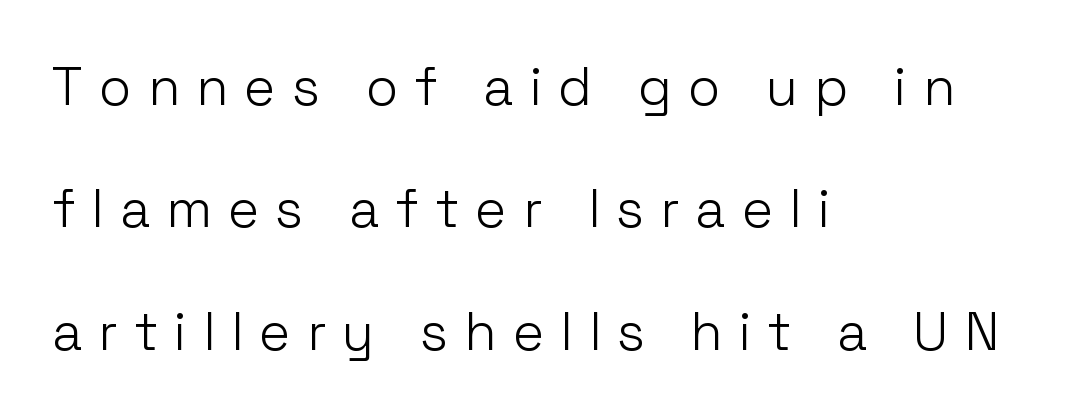
{"serif": "no", "italic": "no", "bold": "no", "weight": "light", "width": "normal", "stroke_contrast": "low", "x_height": "medium", "monospaced": "no", "underline": "no", "align": "left", "line_spacing": "loose", "line_spacing_ratio": 2.31, "letter_spacing": "wide", "letter_spacing_em": 0.3, "glyph_px": 53}
